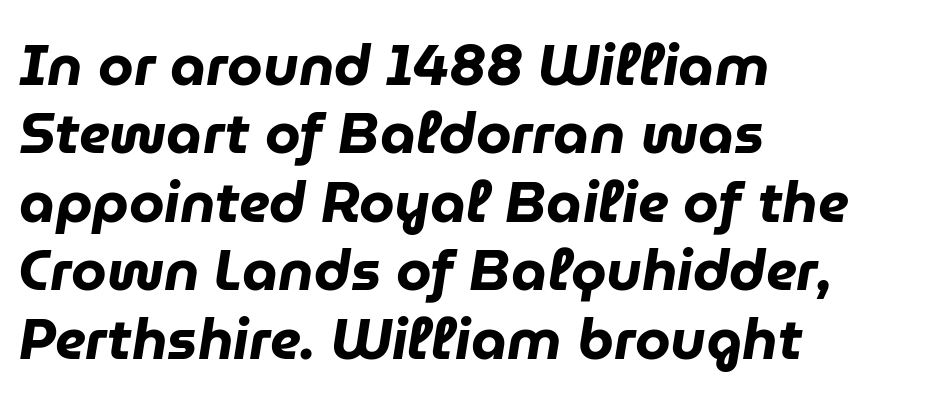
{"italic": "yes", "lean": "right", "slant_degrees": 9, "bold": "yes", "weight": "heavy", "width": "normal", "stroke_contrast": "low", "x_height": "medium", "monospaced": "no", "underline": "no", "align": "left", "line_spacing_ratio": 1.2, "letter_spacing": "normal", "letter_spacing_em": 0.0, "glyph_px": 57}
